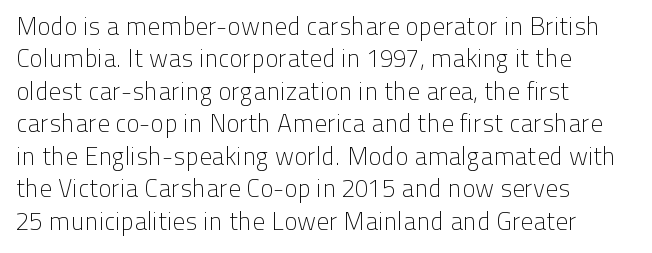
{"italic": "no", "bold": "no", "underline": "no", "align": "left", "line_spacing": "normal", "line_spacing_ratio": 1.3, "letter_spacing": "normal", "letter_spacing_em": 0.0, "glyph_px": 25}
